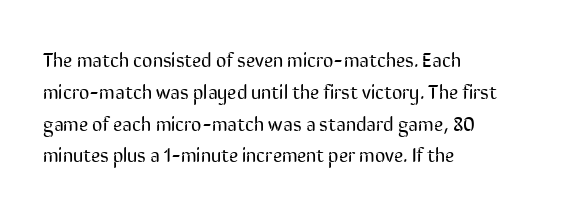
The image shows 20 px text type, upright; set left-aligned, normal line spacing (1.59x), normal letter spacing, not underlined.
